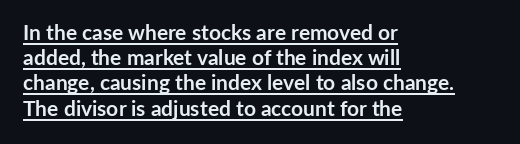
Q: Is the text bold? A: Yes.
Q: Is the text italic (slanted)? A: No, it is upright.
Q: Is the text underlined? A: Yes.
Q: How is the paragraph aligned? A: Left-aligned.
Q: Is the spacing between letters normal or unusually wide? A: Normal.
